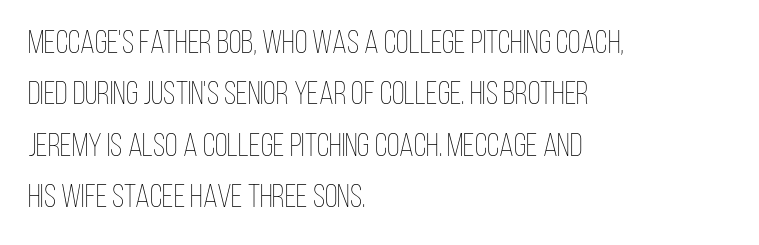
{"italic": "no", "bold": "no", "weight": "thin", "width": "condensed", "stroke_contrast": "low", "x_height": "large", "monospaced": "no", "underline": "no", "align": "left", "line_spacing": "normal", "line_spacing_ratio": 1.56, "letter_spacing": "normal", "letter_spacing_em": 0.0, "glyph_px": 33}
